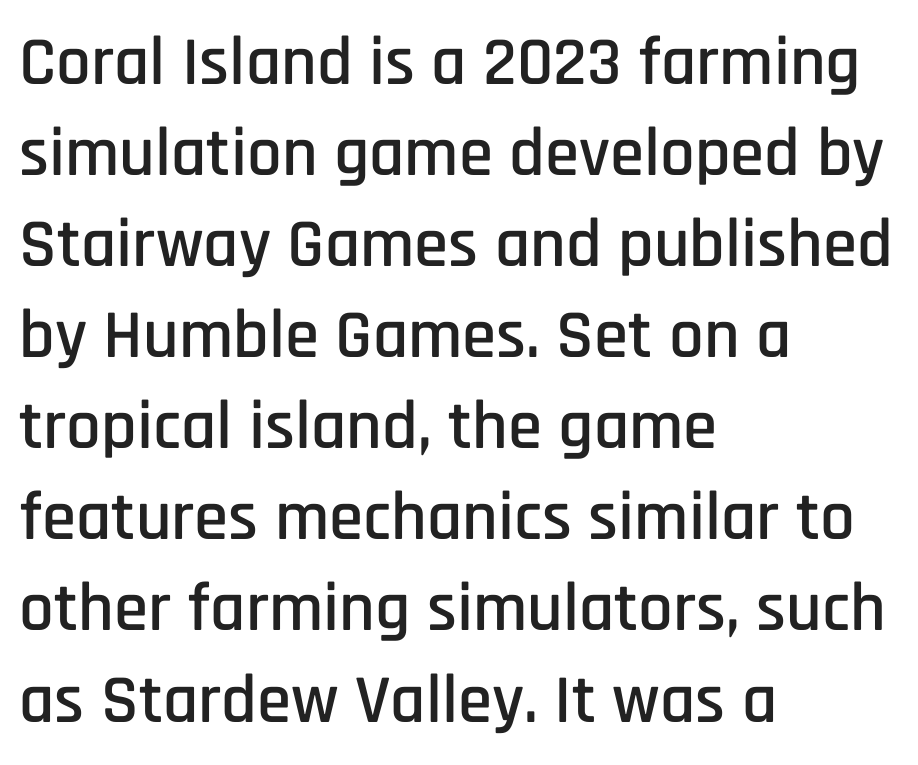
Q: Is the text italic (slanted)? A: No, it is upright.
Q: Is the typeface a serif or a sans-serif typeface? A: Sans-serif.
Q: Is the text underlined? A: No.
Q: How is the paragraph aligned? A: Left-aligned.
Q: Is the spacing between letters normal or unusually wide? A: Normal.
Q: Is the spacing between lines tight, normal or loose? A: Normal.
Q: Width (condensed, normal, or wide)? A: Condensed.
Q: Stroke contrast? A: Low.
Q: x-height? A: Large.
Q: Monospaced? A: No.
